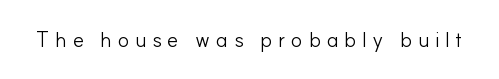
The specimen reads as upright at a glance. The baseline area is clear. No heavy texture on the line: the type isn't bold. The tracking jumps out immediately: characters are airy and widely separated.
